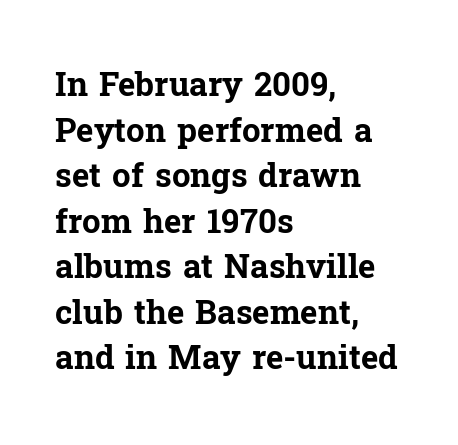
Spacing between characters is what you'd get straight out of the box. The rendering uses natural spacing where letterforms have individual widths. This rendering uses left alignment, leaving the right contour irregular. A roman cut, with each character standing at attention. Students, this is bold: see how much ink each stroke carries.
